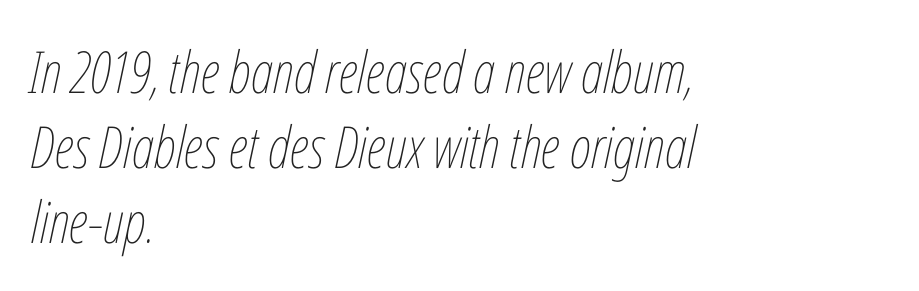
The image shows 58 px thin, condensed type, italic (leaning right); set left-aligned, normal line spacing (1.29x), normal letter spacing, not underlined; low stroke contrast and a medium x-height.
